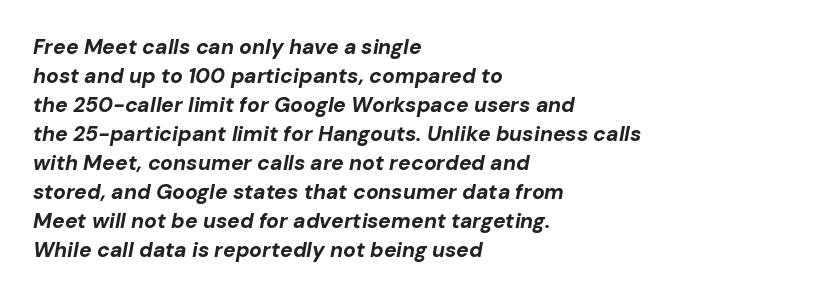
Q: Is the text bold? A: Yes.
Q: Is the text italic (slanted)? A: Yes, it leans right by about 10 degrees.
Q: Is the text underlined? A: No.
Q: How is the paragraph aligned? A: Left-aligned.
Q: Is the spacing between letters normal or unusually wide? A: Normal.
Q: Is the spacing between lines tight, normal or loose? A: Normal.
